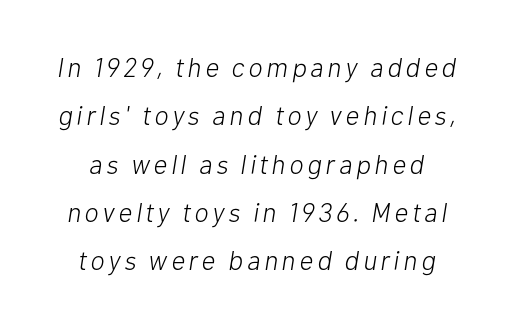
Q: Is the text bold? A: No.
Q: Is the text italic (slanted)? A: Yes, it leans right by about 10 degrees.
Q: Is the text underlined? A: No.
